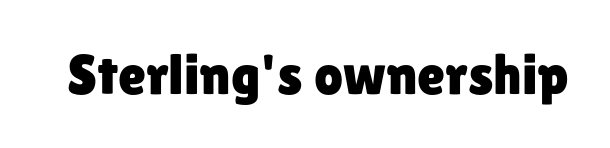
The letters advance in unequal steps, a hallmark of proportional type. The characters display no serif detailing; their extremities are plain. Ascenders rise straight up at ninety degrees. In terms of letterspacing, this is plain default setting. Decoration check: the copy has no underline.
